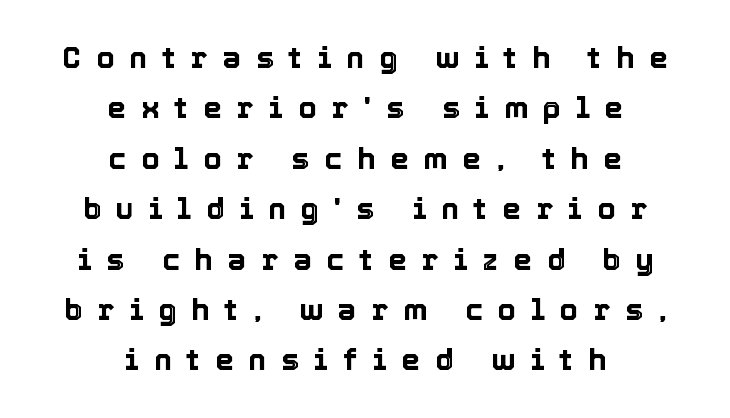
{"italic": "no", "width": "normal", "x_height": "medium", "monospaced": "no", "underline": "no", "align": "center", "line_spacing": "normal", "line_spacing_ratio": 1.68, "letter_spacing": "wide", "letter_spacing_em": 0.49, "glyph_px": 30}
